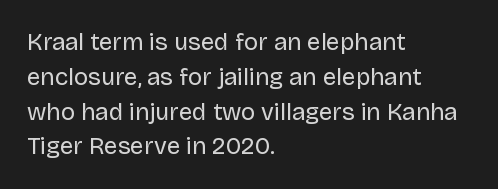
Summary of weight: not heavy and not bold. The passage shown stacks its lines at a standard gap. Upright lettering throughout. Tracking value appears to be zero — textbook default spacing.
